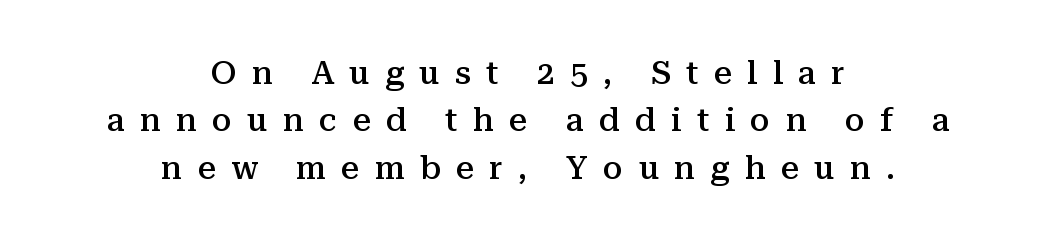
{"serif": "yes", "italic": "no", "bold": "semi", "weight": "semibold", "width": "normal", "stroke_contrast": "medium", "x_height": "medium", "monospaced": "no", "underline": "no", "align": "center", "line_spacing": "normal", "line_spacing_ratio": 1.48, "letter_spacing": "wide", "letter_spacing_em": 0.48, "glyph_px": 32}
